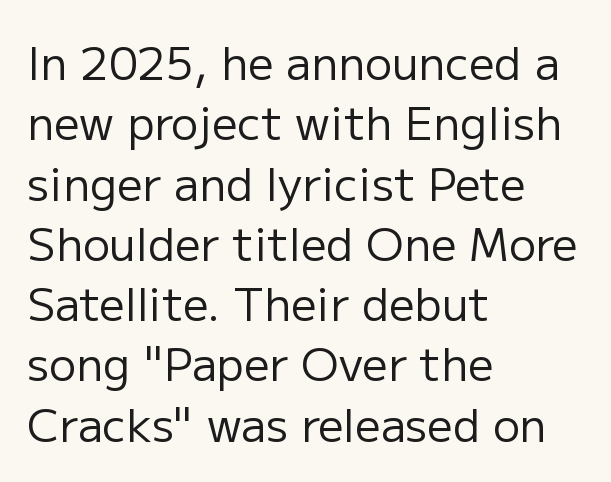
Q: Is the text bold? A: No.
Q: Is the text italic (slanted)? A: No, it is upright.
Q: Is the typeface a serif or a sans-serif typeface? A: Sans-serif.
Q: Is the text underlined? A: No.
Q: How is the paragraph aligned? A: Left-aligned.
Q: Is the spacing between letters normal or unusually wide? A: Normal.
Q: Is the spacing between lines tight, normal or loose? A: Normal.
Q: Width (condensed, normal, or wide)? A: Normal.
Q: Stroke contrast? A: Low.
Q: x-height? A: Medium.
Q: Monospaced? A: No.
